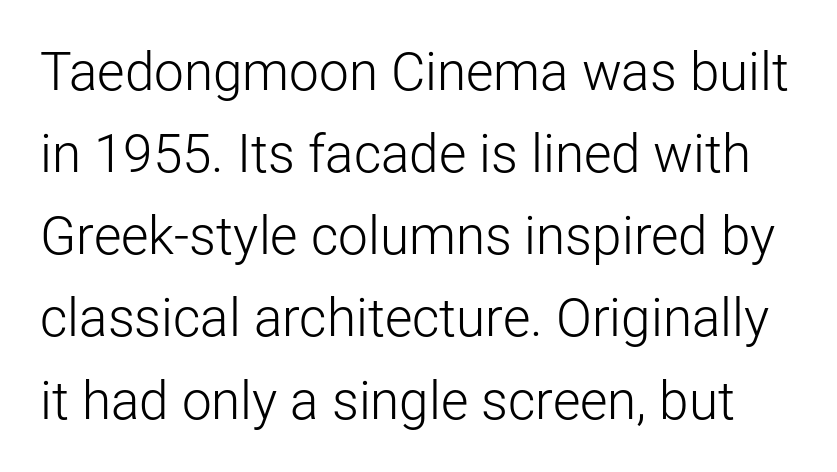
Q: Is the text bold? A: No.
Q: Is the text italic (slanted)? A: No, it is upright.
Q: Is the typeface a serif or a sans-serif typeface? A: Sans-serif.
Q: Is the text underlined? A: No.
Q: Is the spacing between letters normal or unusually wide? A: Normal.
Q: Is the spacing between lines tight, normal or loose? A: Normal.
Q: Width (condensed, normal, or wide)? A: Normal.
Q: Stroke contrast? A: Low.
Q: x-height? A: Medium.
Q: Monospaced? A: No.
